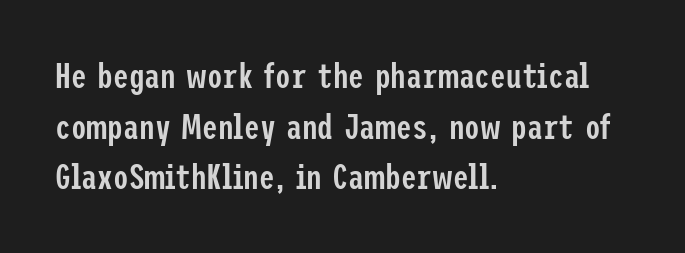
The image shows 35 px semibold, condensed sans-serif type, upright; set left-aligned, normal line spacing (1.45x), normal letter spacing, not underlined; low stroke contrast and a medium x-height.
